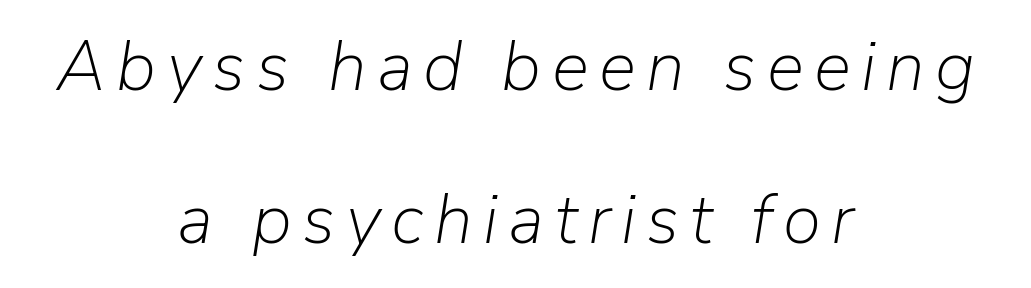
The image shows 70 px light type, italic (leaning right); set centered, loose line spacing (2.19x), not underlined; low stroke contrast and a medium x-height.
